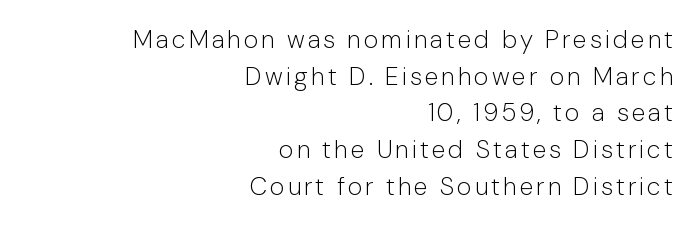
{"italic": "no", "bold": "no", "underline": "no", "align": "right", "line_spacing": "normal", "line_spacing_ratio": 1.47, "glyph_px": 25}
